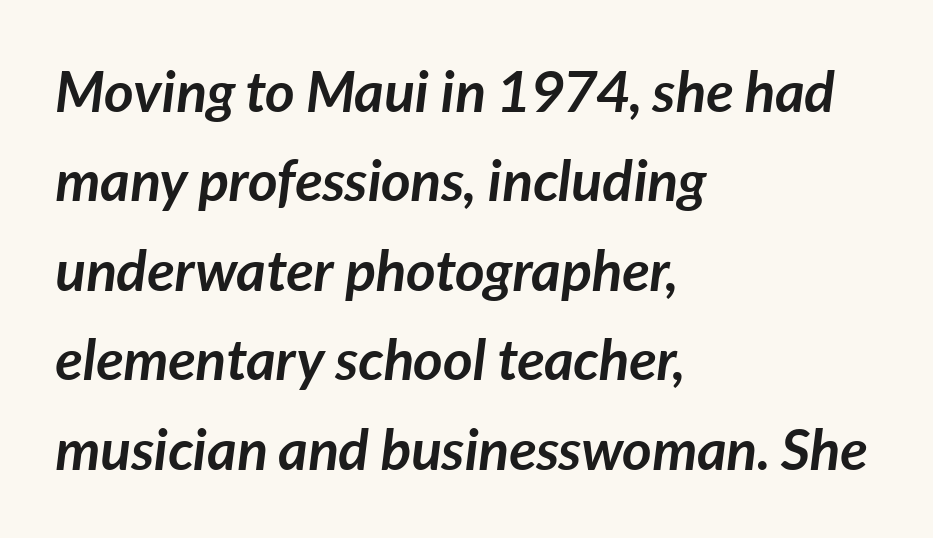
{"italic": "yes", "lean": "right", "slant_degrees": 7, "bold": "yes", "weight": "semibold", "width": "normal", "stroke_contrast": "low", "x_height": "medium", "monospaced": "no", "underline": "no", "align": "left", "line_spacing": "normal", "line_spacing_ratio": 1.57, "letter_spacing": "normal", "letter_spacing_em": 0.0, "glyph_px": 57}
